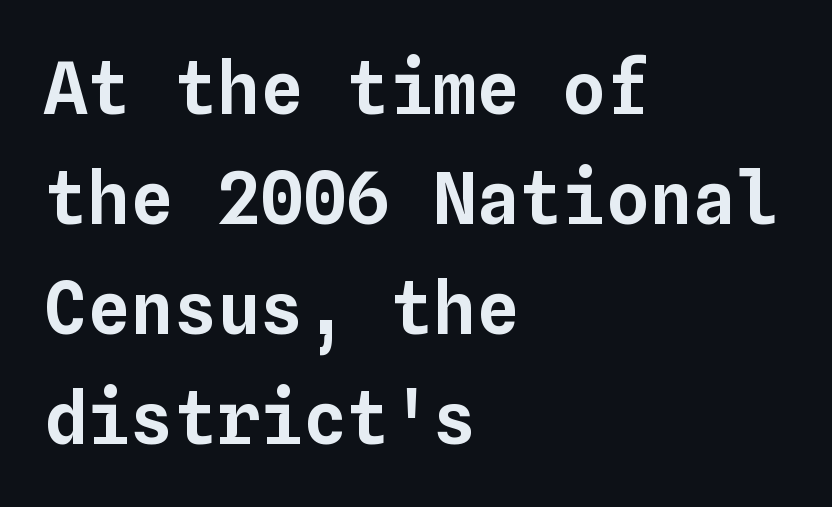
{"italic": "no", "width": "normal", "stroke_contrast": "low", "x_height": "medium", "monospaced": "yes", "underline": "no", "align": "left", "line_spacing": "normal", "line_spacing_ratio": 1.53, "letter_spacing": "normal", "letter_spacing_em": 0.0, "glyph_px": 72}
